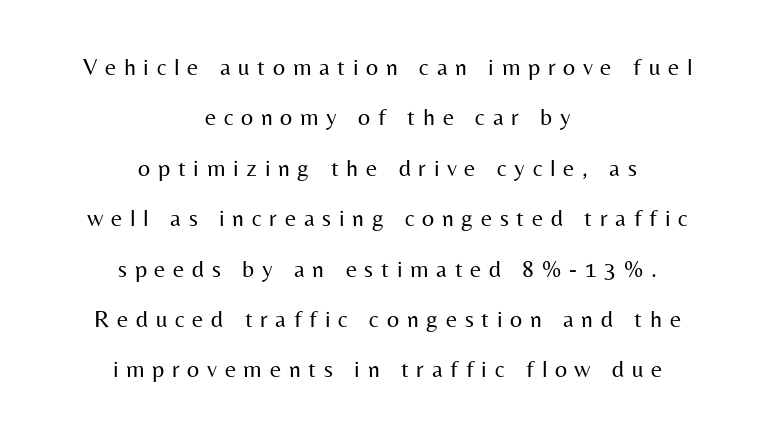
Q: Is the text bold? A: No.
Q: Is the text italic (slanted)? A: No, it is upright.
Q: Is the text underlined? A: No.
Q: How is the paragraph aligned? A: Centered.
Q: Is the spacing between letters normal or unusually wide? A: Unusually wide.
Q: Is the spacing between lines tight, normal or loose? A: Loose.
